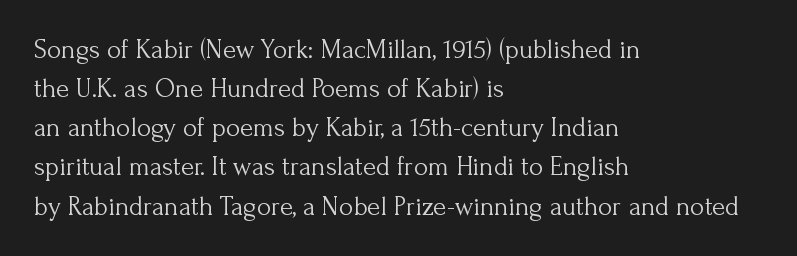
{"italic": "no", "bold": "no", "underline": "no", "align": "left", "line_spacing": "normal", "line_spacing_ratio": 1.45, "letter_spacing": "normal", "letter_spacing_em": 0.0, "glyph_px": 27}
